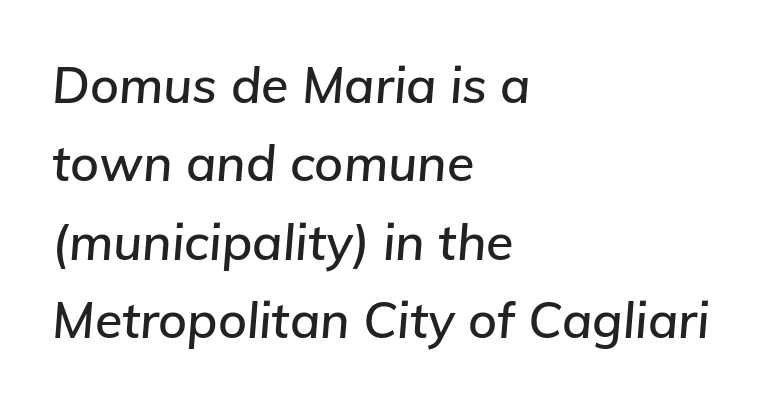
The image shows 50 px text type, italic (leaning right); set left-aligned, normal line spacing (1.57x), normal letter spacing, not underlined; low stroke contrast and a medium x-height.
